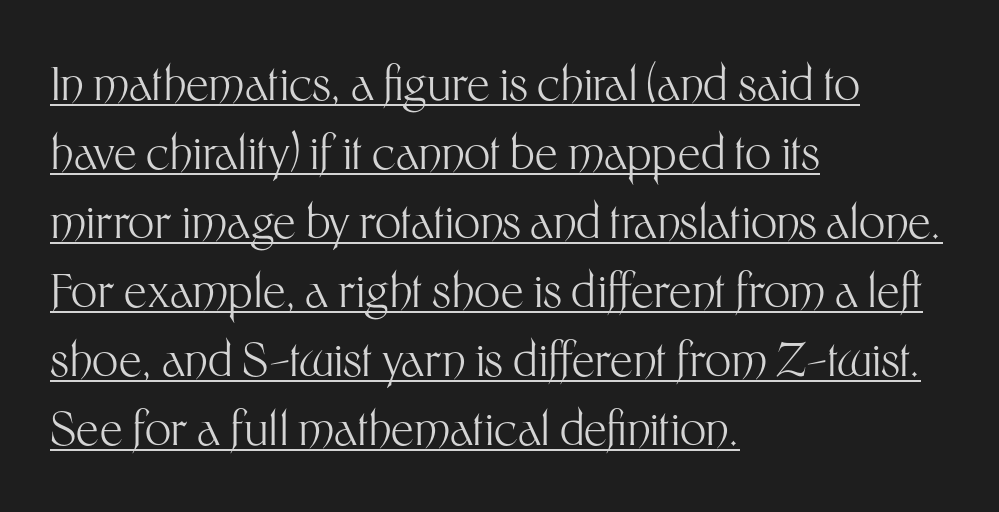
Q: Is the text bold? A: No.
Q: Is the text italic (slanted)? A: No, it is upright.
Q: Is the typeface a serif or a sans-serif typeface? A: Sans-serif.
Q: Is the text underlined? A: Yes.
Q: How is the paragraph aligned? A: Left-aligned.
Q: Is the spacing between letters normal or unusually wide? A: Normal.
Q: Is the spacing between lines tight, normal or loose? A: Normal.
Q: Width (condensed, normal, or wide)? A: Normal.
Q: Stroke contrast? A: Medium.
Q: x-height? A: Medium.
Q: Monospaced? A: No.
